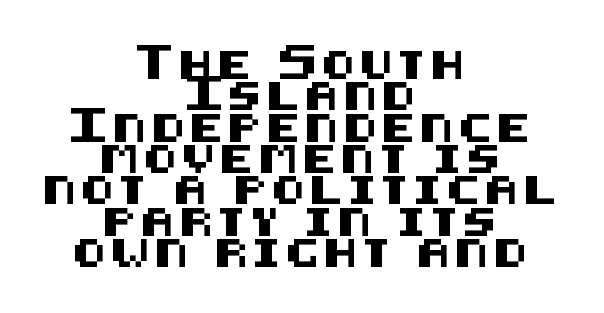
Q: Is the text italic (slanted)? A: No, it is upright.
Q: Is the typeface a serif or a sans-serif typeface? A: Sans-serif.
Q: Is the text underlined? A: No.
Q: How is the paragraph aligned? A: Centered.
Q: Is the spacing between lines tight, normal or loose? A: Tight.
Q: Width (condensed, normal, or wide)? A: Normal.
Q: Stroke contrast? A: Medium.
Q: x-height? A: Large.
